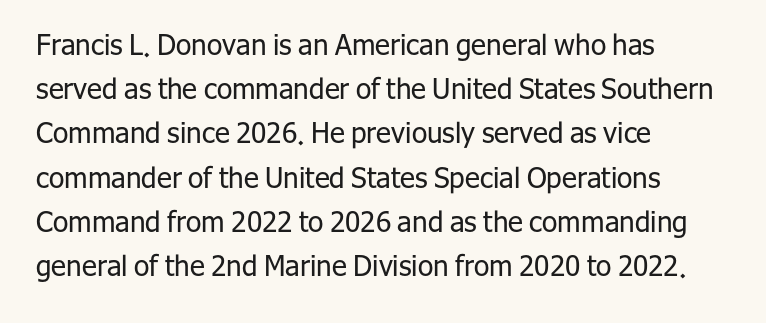
The image shows 28 px regular-weight sans-serif type, upright; set left-aligned, normal line spacing (1.58x), normal letter spacing, not underlined; low stroke contrast and a medium x-height.
